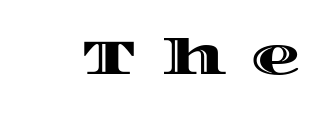
The image shows 50 px wide type, upright; set unusually wide letter spacing (+0.48 em), not underlined; a large x-height.
